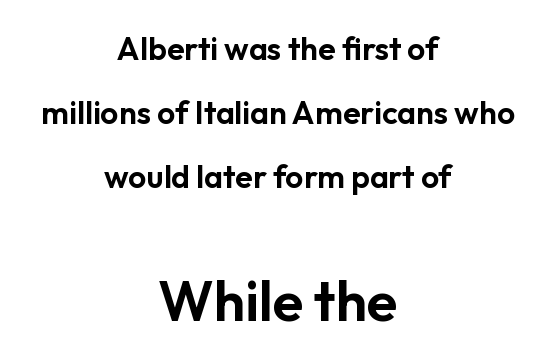
The image shows 56 px sans-serif type, upright; set centered, loose line spacing (2.0x), normal letter spacing, not underlined; the second (bottom) block is 1.75x larger; low stroke contrast and a medium x-height.
